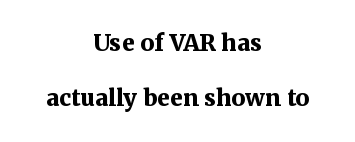
{"italic": "no", "bold": "yes", "underline": "no", "align": "center", "line_spacing": "loose", "line_spacing_ratio": 2.4, "letter_spacing": "normal", "letter_spacing_em": 0.0, "glyph_px": 23}
